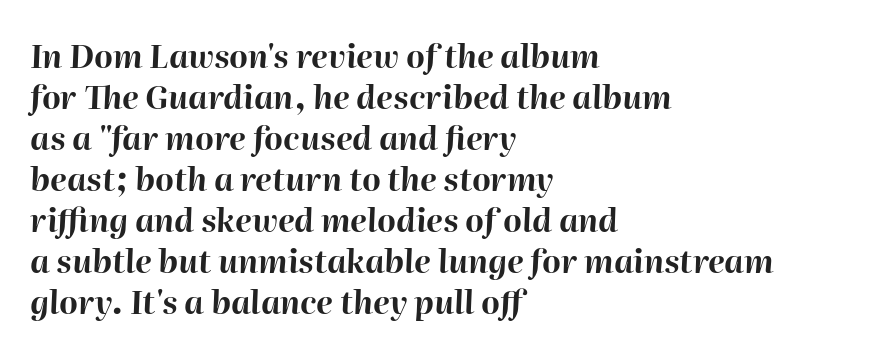
Q: Is the text bold? A: Yes.
Q: Is the text italic (slanted)? A: Yes, it leans right by about 2 degrees.
Q: Is the text underlined? A: No.
Q: How is the paragraph aligned? A: Left-aligned.
Q: Is the spacing between letters normal or unusually wide? A: Normal.
Q: Is the spacing between lines tight, normal or loose? A: Normal.
Q: Width (condensed, normal, or wide)? A: Normal.
Q: Stroke contrast? A: High.
Q: x-height? A: Medium.
Q: Monospaced? A: No.
